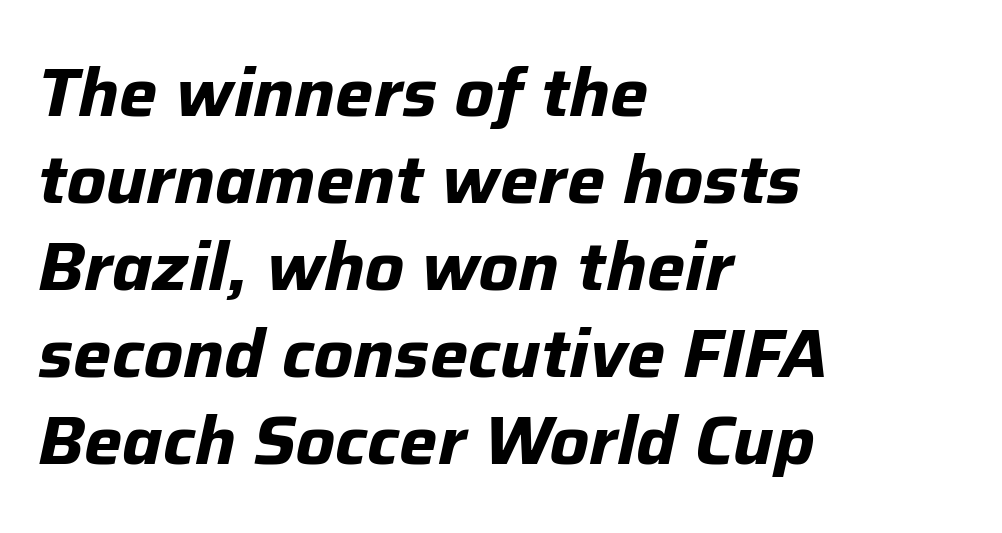
Short and long lines alike share a common starting point at left. Type without underlining. Every character sits at an angle, as italics do. Spacing between characters is what you'd get straight out of the box. Vertical spacing — default. The sample has been set heavy, in full bold.
